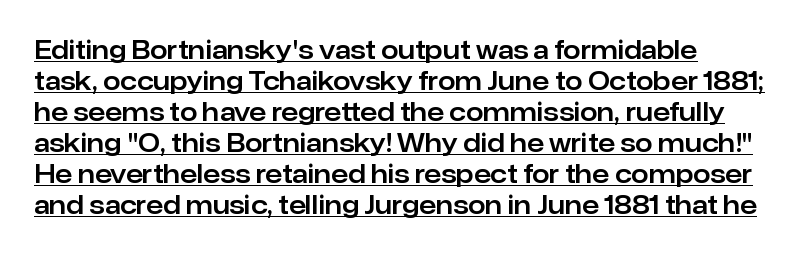
The image shows 25 px text type, upright; set line spacing 1.24x, normal letter spacing, underlined.
